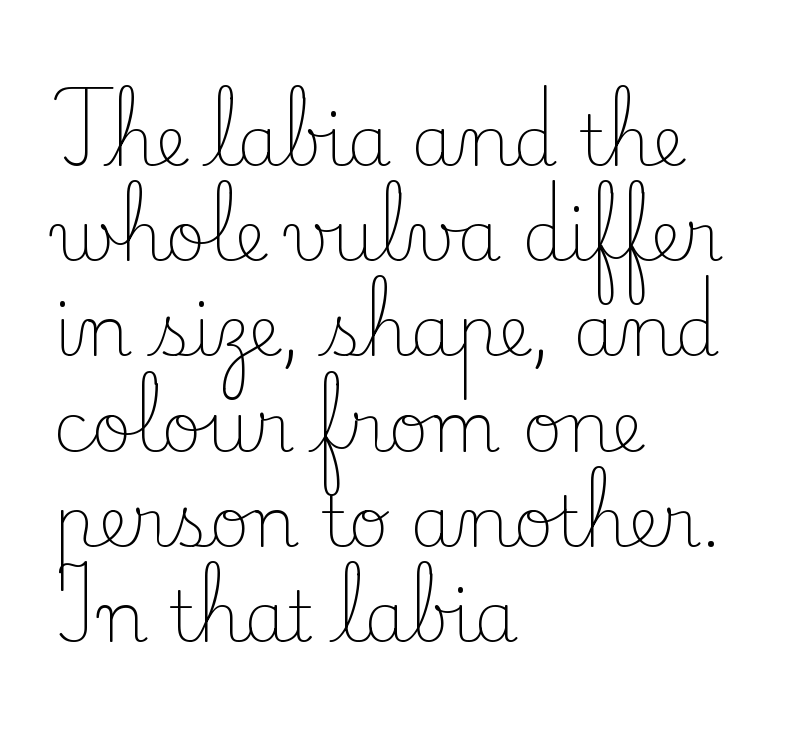
The image shows 70 px light serif type, upright; set left-aligned, normal line spacing (1.36x), normal letter spacing, not underlined; low stroke contrast and a small x-height.
